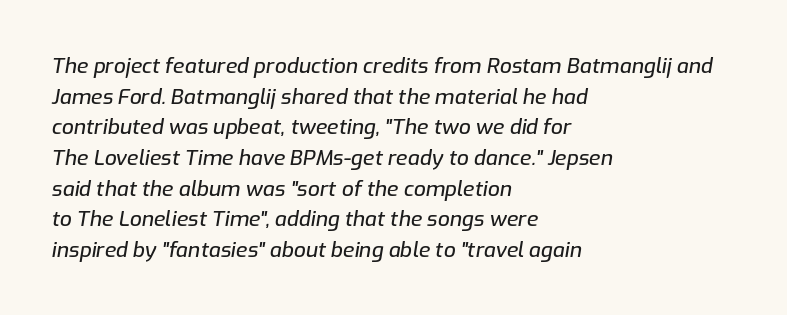
The image shows 21 px text type, italic (leaning right); set left-aligned, normal line spacing (1.46x), normal letter spacing, not underlined.
